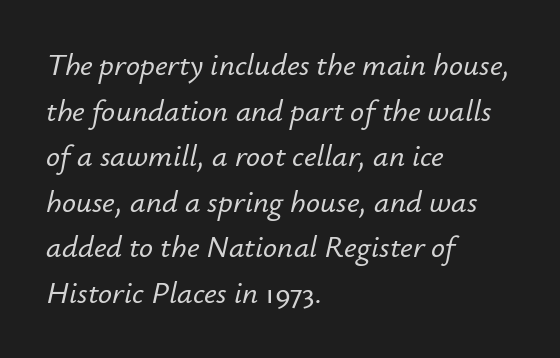
Descenders are the only things crossing below the line. What stands out about the letter spacing? Nothing — it is the standard amount. Is this a fixed-width face? No — the glyphs have proportional, varying widths. Students, observe: this is what conventionally led text looks like.
